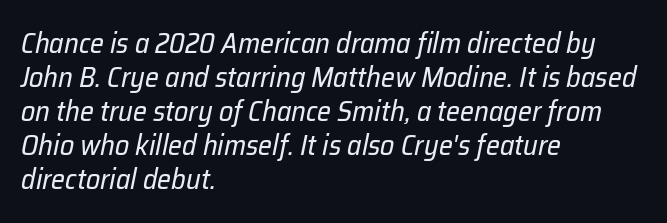
{"italic": "yes", "lean": "right", "slant_degrees": 12, "bold": "no", "weight": "regular", "width": "normal", "stroke_contrast": "low", "x_height": "medium", "monospaced": "no", "underline": "no", "align": "left", "line_spacing_ratio": 1.21, "letter_spacing": "normal", "letter_spacing_em": 0.0, "glyph_px": 28}
